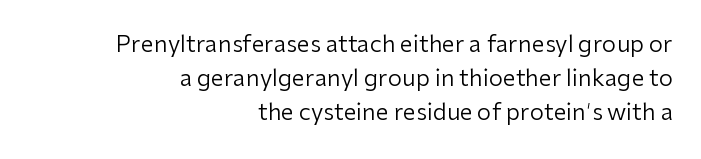
The lettering stays uniformly vertical, giving the passage a roman look. Which margin do the lines hug? The right one — the left edge is uneven. Nobody drew a line under any word here. Letter spacing: default. Vertical spacing — default. The typeface has the unassuming heft of standard copy or less.
